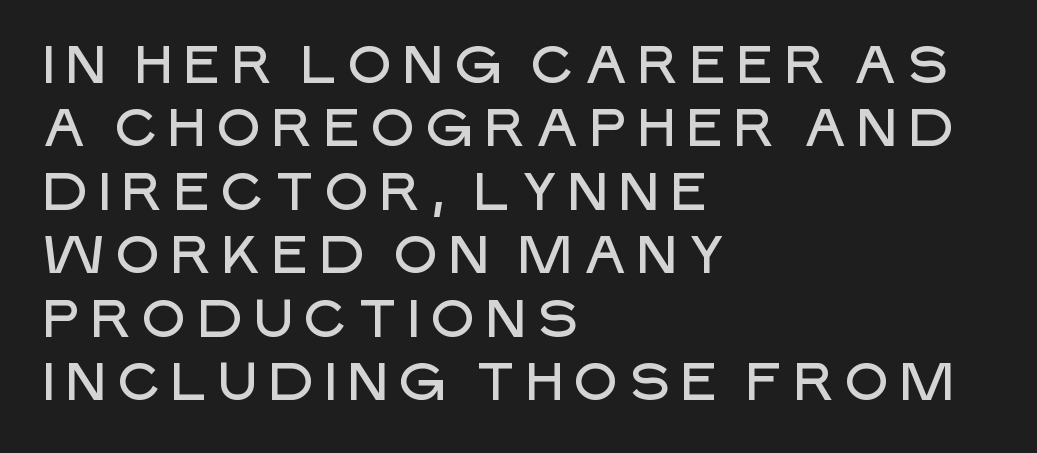
Q: Is the text italic (slanted)? A: No, it is upright.
Q: Is the typeface a serif or a sans-serif typeface? A: Sans-serif.
Q: Is the text underlined? A: No.
Q: How is the paragraph aligned? A: Left-aligned.
Q: Width (condensed, normal, or wide)? A: Normal.
Q: Stroke contrast? A: Low.
Q: x-height? A: Large.
Q: Monospaced? A: No.
